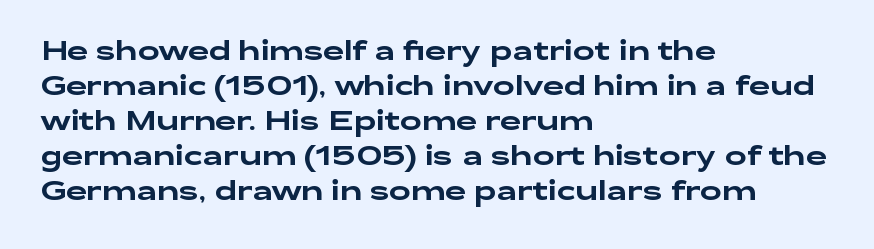
{"italic": "no", "underline": "no", "align": "left", "line_spacing": "normal", "line_spacing_ratio": 1.35, "letter_spacing": "normal", "letter_spacing_em": 0.0, "glyph_px": 26}
